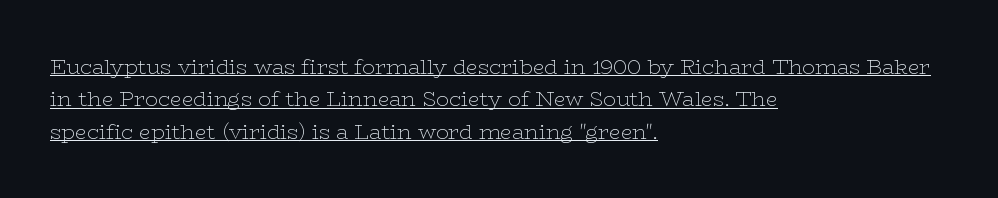
{"italic": "no", "bold": "no", "underline": "yes", "align": "left", "line_spacing": "normal", "line_spacing_ratio": 1.54, "letter_spacing": "normal", "letter_spacing_em": 0.0, "glyph_px": 21}
